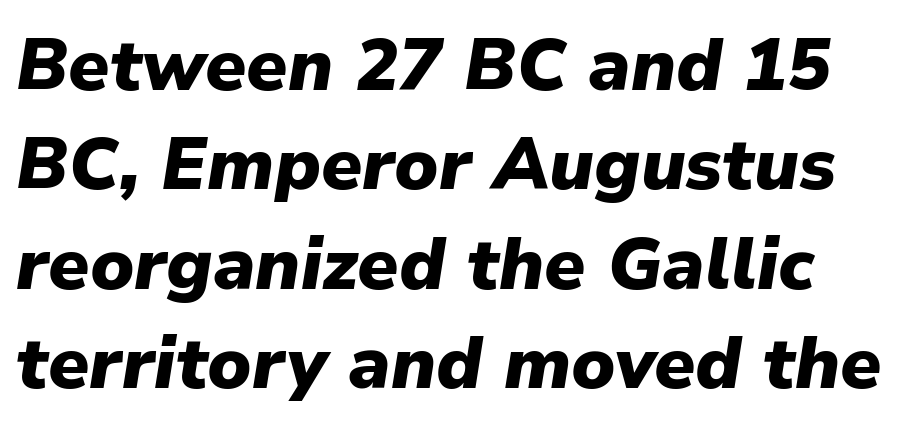
{"italic": "yes", "lean": "right", "slant_degrees": 9, "bold": "yes", "weight": "heavy", "width": "normal", "stroke_contrast": "low", "x_height": "medium", "monospaced": "no", "underline": "no", "line_spacing": "normal", "line_spacing_ratio": 1.36, "letter_spacing": "normal", "letter_spacing_em": 0.0, "glyph_px": 73}
